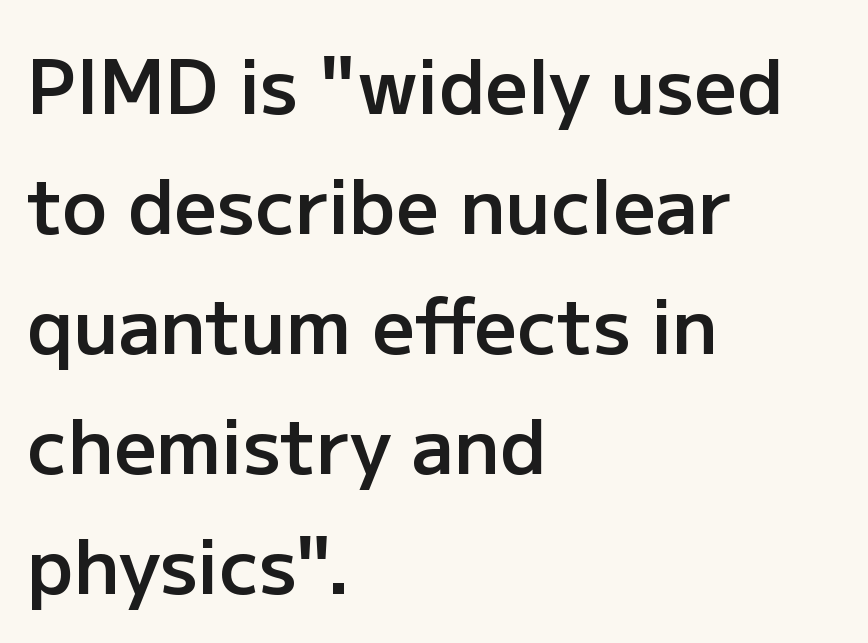
{"serif": "no", "italic": "no", "bold": "semi", "weight": "semibold", "width": "normal", "stroke_contrast": "low", "x_height": "medium", "monospaced": "no", "underline": "no", "align": "left", "line_spacing": "normal", "line_spacing_ratio": 1.6, "letter_spacing": "normal", "letter_spacing_em": 0.0, "glyph_px": 75}
